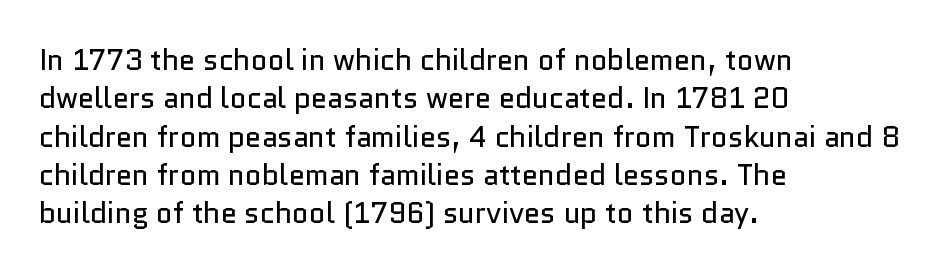
Q: Is the text bold? A: No.
Q: Is the text italic (slanted)? A: No, it is upright.
Q: Is the typeface a serif or a sans-serif typeface? A: Sans-serif.
Q: Is the text underlined? A: No.
Q: How is the paragraph aligned? A: Left-aligned.
Q: Is the spacing between letters normal or unusually wide? A: Normal.
Q: Is the spacing between lines tight, normal or loose? A: Normal.
Q: Width (condensed, normal, or wide)? A: Normal.
Q: Stroke contrast? A: Low.
Q: x-height? A: Medium.
Q: Monospaced? A: No.
